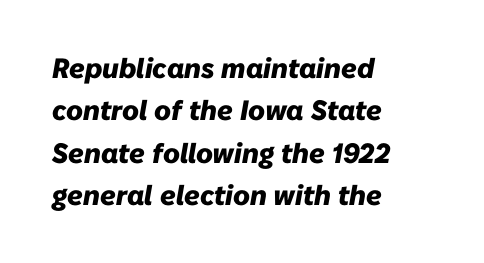
{"italic": "yes", "lean": "right", "slant_degrees": 10, "bold": "yes", "weight": "heavy", "width": "normal", "stroke_contrast": "low", "x_height": "medium", "monospaced": "no", "underline": "no", "align": "left", "line_spacing": "normal", "line_spacing_ratio": 1.51, "letter_spacing": "normal", "letter_spacing_em": 0.0, "glyph_px": 28}
